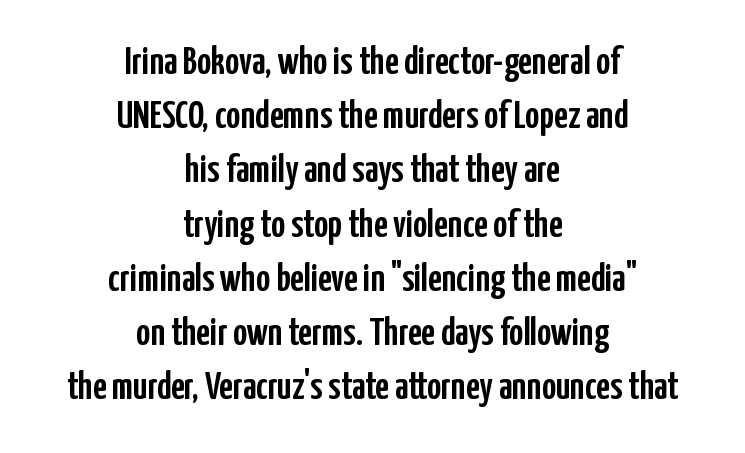
Q: Is the text italic (slanted)? A: No, it is upright.
Q: Is the typeface a serif or a sans-serif typeface? A: Sans-serif.
Q: Is the text underlined? A: No.
Q: How is the paragraph aligned? A: Centered.
Q: Is the spacing between letters normal or unusually wide? A: Normal.
Q: Is the spacing between lines tight, normal or loose? A: Normal.
Q: Width (condensed, normal, or wide)? A: Condensed.
Q: Stroke contrast? A: Low.
Q: x-height? A: Medium.
Q: Monospaced? A: No.
